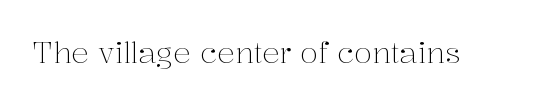
The image shows 29 px light serif type, upright; set normal letter spacing, not underlined; medium stroke contrast and a medium x-height.
